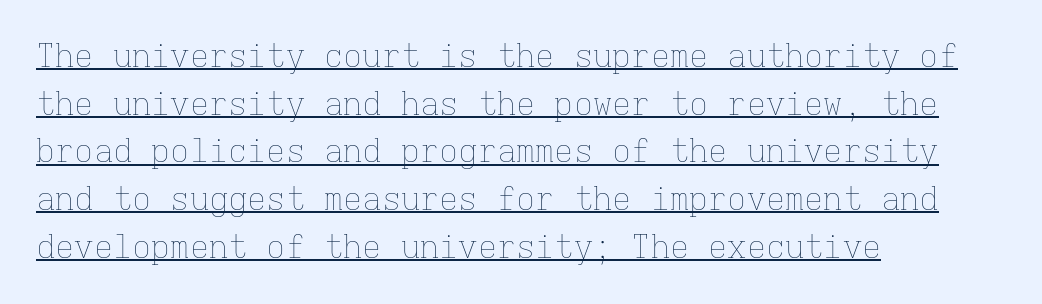
{"italic": "no", "bold": "no", "weight": "thin", "width": "normal", "stroke_contrast": "low", "x_height": "medium", "monospaced": "yes", "underline": "yes", "align": "left", "line_spacing": "normal", "line_spacing_ratio": 1.49, "letter_spacing": "normal", "letter_spacing_em": 0.0, "glyph_px": 32}
